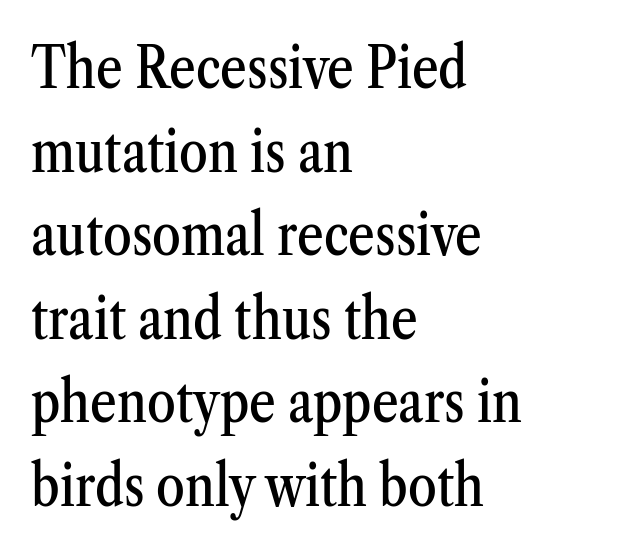
{"serif": "yes", "italic": "no", "width": "condensed", "stroke_contrast": "medium", "x_height": "medium", "monospaced": "no", "underline": "no", "align": "left", "line_spacing": "normal", "line_spacing_ratio": 1.44, "letter_spacing": "normal", "letter_spacing_em": 0.0, "glyph_px": 58}
